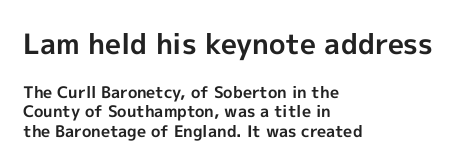
{"serif": "no", "italic": "no", "bold": "yes", "weight": "bold", "width": "normal", "x_height": "medium", "monospaced": "no", "underline": "no", "align": "left", "line_spacing_ratio": 1.22, "letter_spacing": "normal", "letter_spacing_em": 0.0, "larger_block": "first", "size_ratio": 1.75, "glyph_px": 28}
